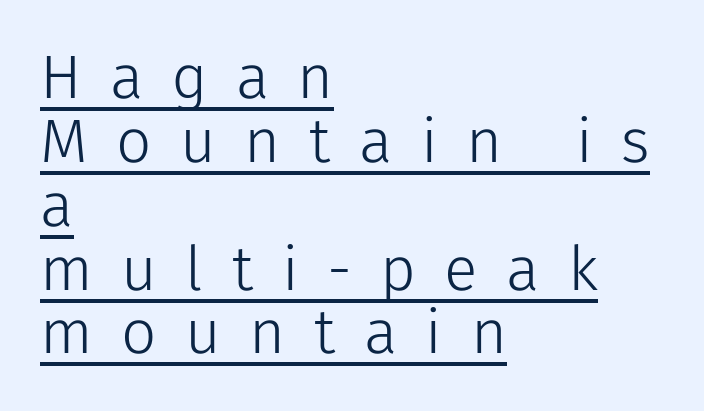
{"serif": "no", "italic": "no", "bold": "no", "weight": "light", "width": "normal", "stroke_contrast": "low", "x_height": "medium", "monospaced": "no", "underline": "yes", "align": "left", "line_spacing": "tight", "line_spacing_ratio": 1.03, "letter_spacing": "wide", "letter_spacing_em": 0.46, "glyph_px": 62}
